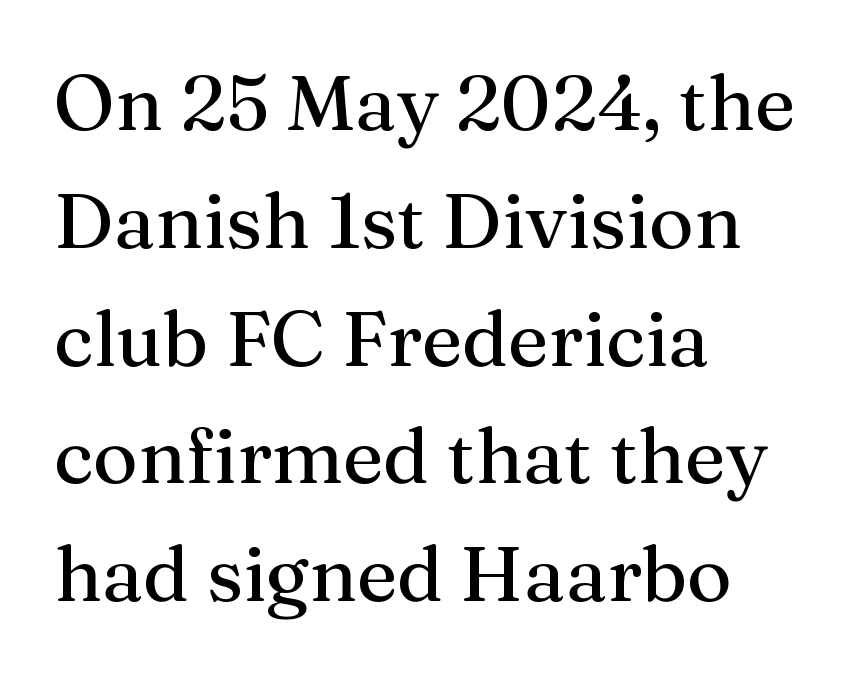
Q: Is the text italic (slanted)? A: No, it is upright.
Q: Is the typeface a serif or a sans-serif typeface? A: Serif.
Q: Is the text underlined? A: No.
Q: How is the paragraph aligned? A: Left-aligned.
Q: Is the spacing between letters normal or unusually wide? A: Normal.
Q: Is the spacing between lines tight, normal or loose? A: Normal.
Q: Width (condensed, normal, or wide)? A: Normal.
Q: Stroke contrast? A: Medium.
Q: x-height? A: Medium.
Q: Monospaced? A: No.
